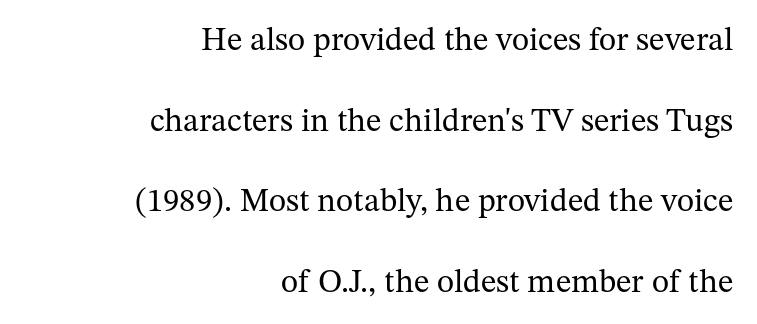
The image shows 33 px regular-weight serif type, upright; set right-aligned, loose line spacing (2.44x), normal letter spacing, not underlined; medium stroke contrast and a medium x-height.
